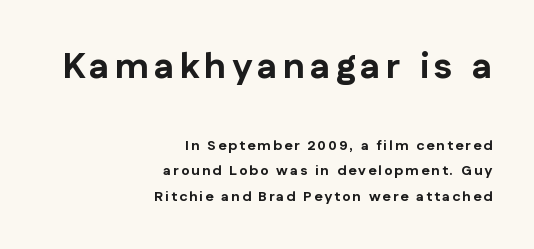
Reading down the block, your eye finds every line finishing at a fixed right position. The lettering holds an erect, upright posture throughout. The area under the type is left untouched. Chunky letters — that's bold for sure.
